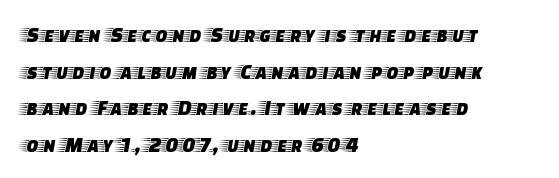
{"underline": "no", "align": "left", "line_spacing": "normal", "line_spacing_ratio": 1.66, "letter_spacing": "normal", "letter_spacing_em": 0.0, "glyph_px": 22}
